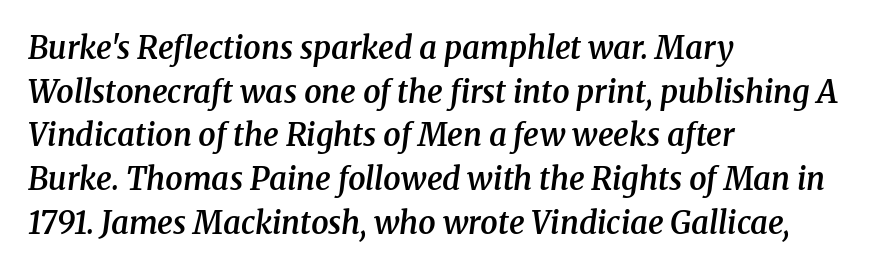
The horizontal fit of the characters is conventional and even. The lettering tilts uniformly, giving the passage an italic look. The characters look somewhat weighty, a semibold short of true bold. Regular leading. The glyphs in this specimen are seriffed. Where is the straight margin? On the left.
